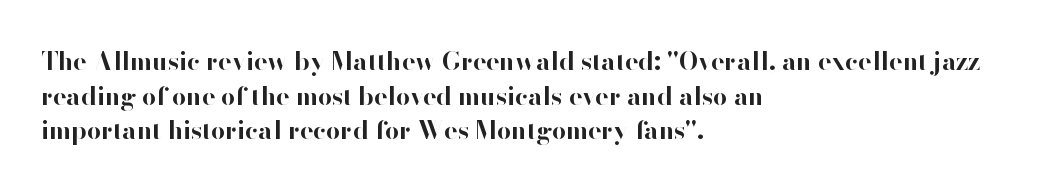
Q: Is the text bold? A: Yes.
Q: Is the text italic (slanted)? A: No, it is upright.
Q: Is the text underlined? A: No.
Q: How is the paragraph aligned? A: Left-aligned.
Q: Is the spacing between letters normal or unusually wide? A: Normal.
Q: Is the spacing between lines tight, normal or loose? A: Normal.
